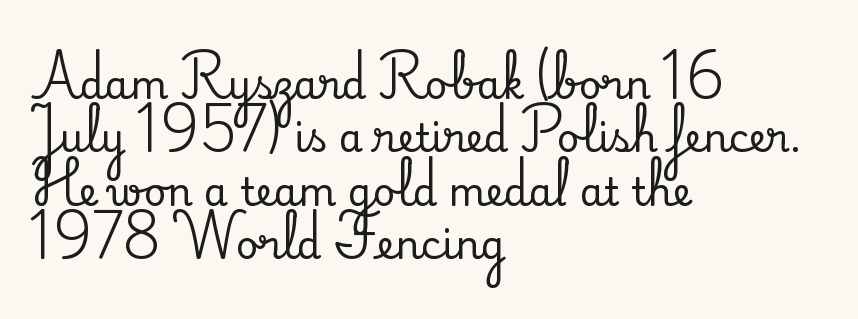
The image shows 39 px serif type, upright; set left-aligned, normal line spacing (1.37x), normal letter spacing, not underlined; medium stroke contrast and a small x-height.
